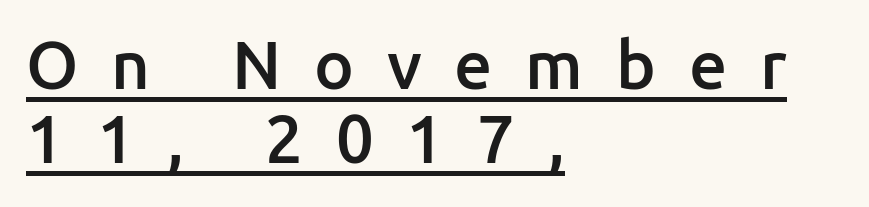
These lines huddle together more closely than default settings would place them. Is the letter spacing exaggerated? Yes — the characters are pushed far apart. Somebody hit Ctrl+U on this one — the words are underlined. What weight is shown? A semibold, between regular and bold.
